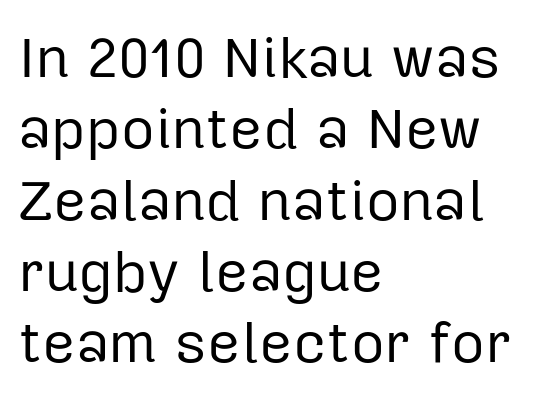
The space beneath each line is pristine and unruled. This is sans-serif lettering, the kind often seen on screens and signage. Designer's note — italics off, roman on. The letterforms sit at book weight or below. The type is set solid horizontally, with unmodified tracking.
